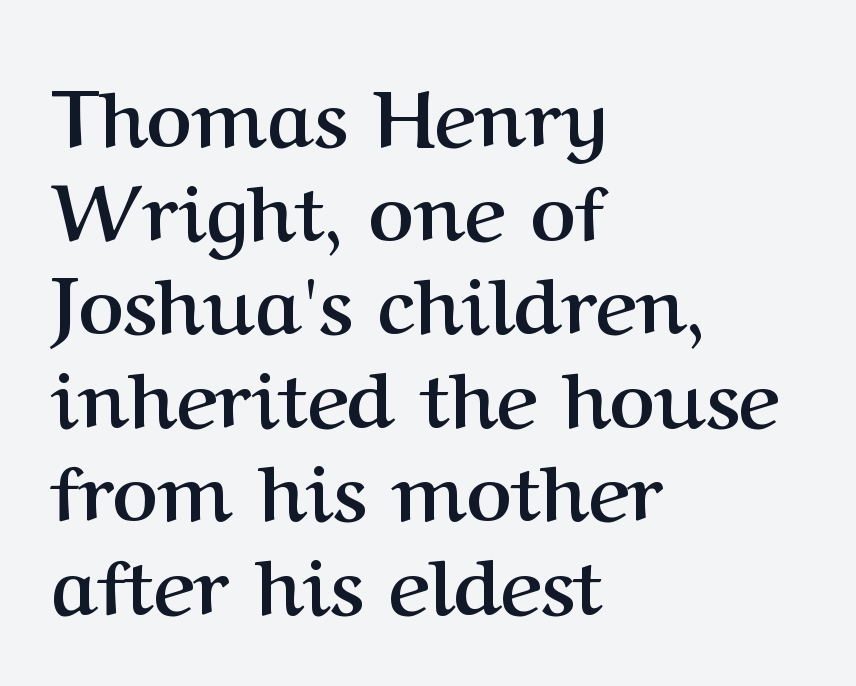
{"serif": "yes", "italic": "no", "bold": "yes", "weight": "semibold", "width": "normal", "stroke_contrast": "medium", "x_height": "medium", "monospaced": "no", "underline": "no", "align": "left", "line_spacing_ratio": 1.2, "letter_spacing": "normal", "letter_spacing_em": 0.0, "glyph_px": 78}
